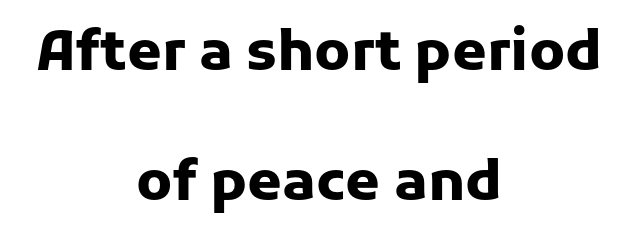
The image shows 56 px heavy sans-serif type, upright; set centered, loose line spacing (2.32x), normal letter spacing, not underlined; low stroke contrast and a medium x-height.
